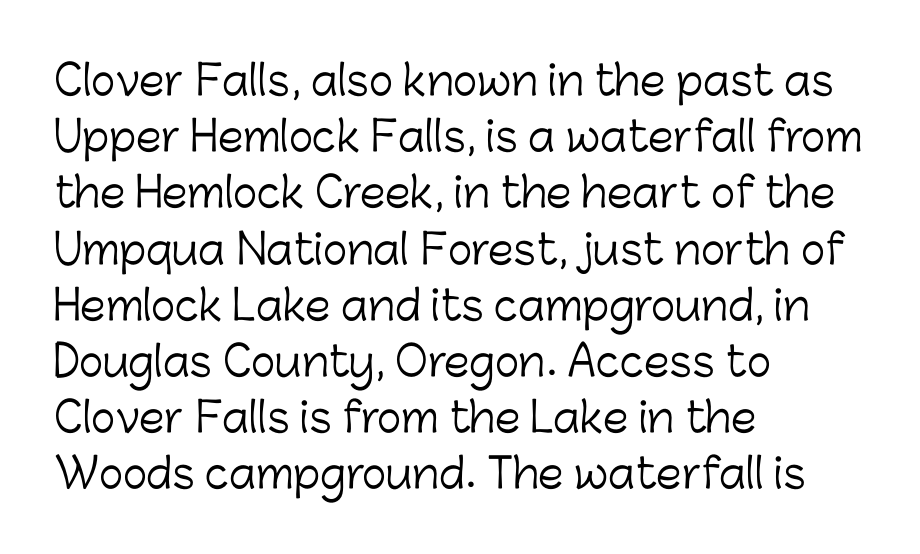
Q: Is the text bold? A: No.
Q: Is the text italic (slanted)? A: No, it is upright.
Q: Is the typeface a serif or a sans-serif typeface? A: Sans-serif.
Q: Is the text underlined? A: No.
Q: How is the paragraph aligned? A: Left-aligned.
Q: Is the spacing between letters normal or unusually wide? A: Normal.
Q: Is the spacing between lines tight, normal or loose? A: Normal.
Q: Width (condensed, normal, or wide)? A: Normal.
Q: Stroke contrast? A: Low.
Q: x-height? A: Medium.
Q: Monospaced? A: No.
